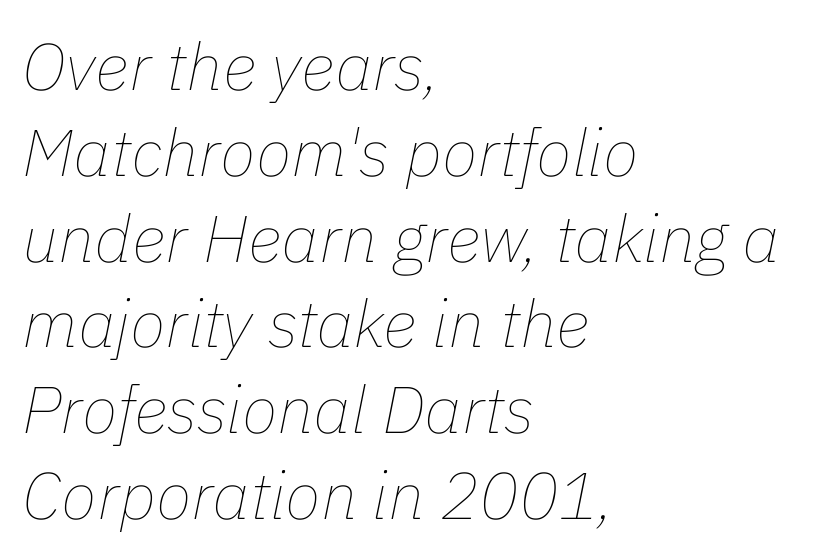
The image shows 66 px thin type, italic (leaning right); set left-aligned, normal line spacing (1.3x), normal letter spacing, not underlined; low stroke contrast and a medium x-height.
